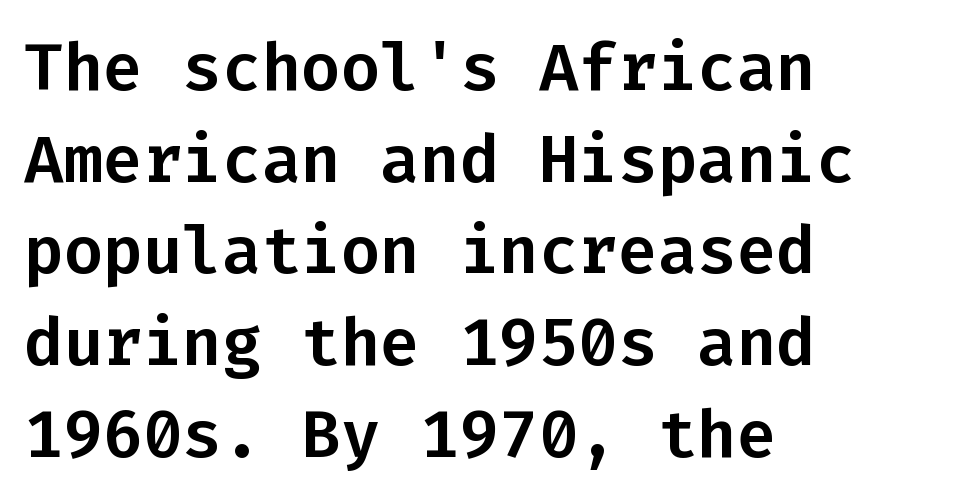
Q: Is the text italic (slanted)? A: No, it is upright.
Q: Is the typeface a serif or a sans-serif typeface? A: Sans-serif.
Q: Is the text underlined? A: No.
Q: How is the paragraph aligned? A: Left-aligned.
Q: Is the spacing between letters normal or unusually wide? A: Normal.
Q: Is the spacing between lines tight, normal or loose? A: Normal.
Q: Width (condensed, normal, or wide)? A: Normal.
Q: Stroke contrast? A: Low.
Q: x-height? A: Medium.
Q: Monospaced? A: Yes.
